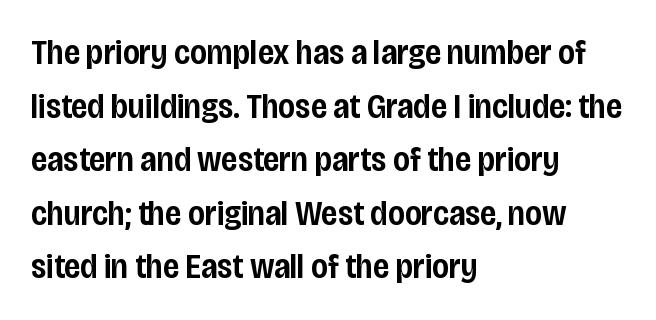
Q: Is the text bold? A: Semi-bold.
Q: Is the text italic (slanted)? A: No, it is upright.
Q: Is the typeface a serif or a sans-serif typeface? A: Sans-serif.
Q: Is the text underlined? A: No.
Q: How is the paragraph aligned? A: Left-aligned.
Q: Is the spacing between letters normal or unusually wide? A: Normal.
Q: Is the spacing between lines tight, normal or loose? A: Normal.
Q: Width (condensed, normal, or wide)? A: Condensed.
Q: Stroke contrast? A: Low.
Q: x-height? A: Large.
Q: Monospaced? A: No.
